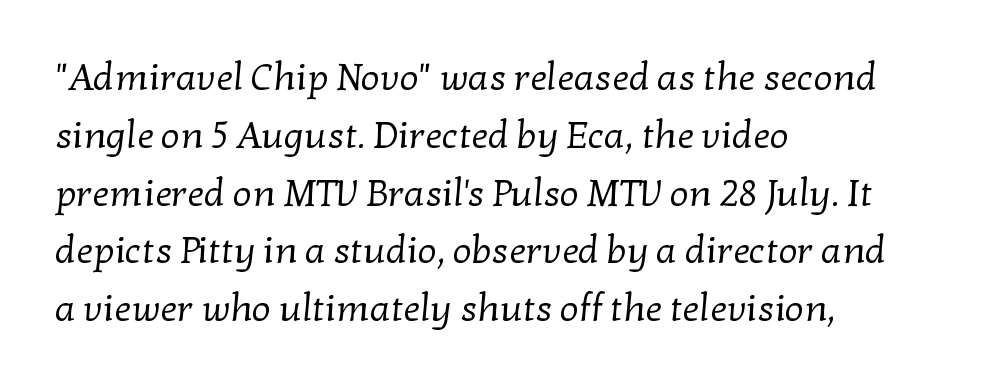
The image shows 38 px regular-weight serif type; set left-aligned, normal line spacing (1.52x), normal letter spacing, not underlined; low stroke contrast and a medium x-height.
